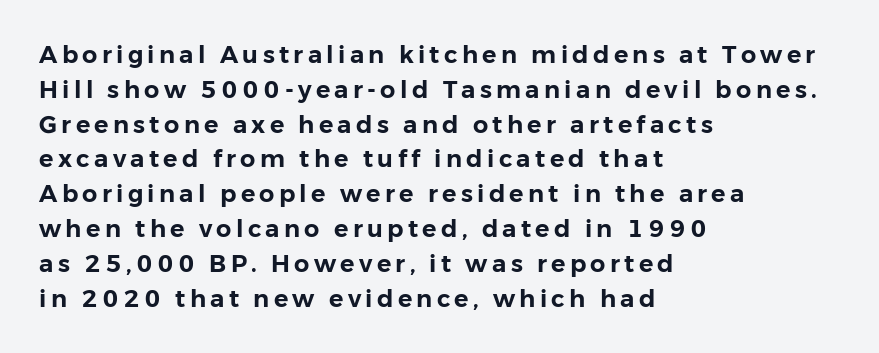
Glance below the letters and you will spot only blank space. This sample keeps an unexceptional amount of space between lines. This sample uses an upright cut, with every glyph sitting square on the baseline. Typeset ragged right — the left edge is the straight one.
